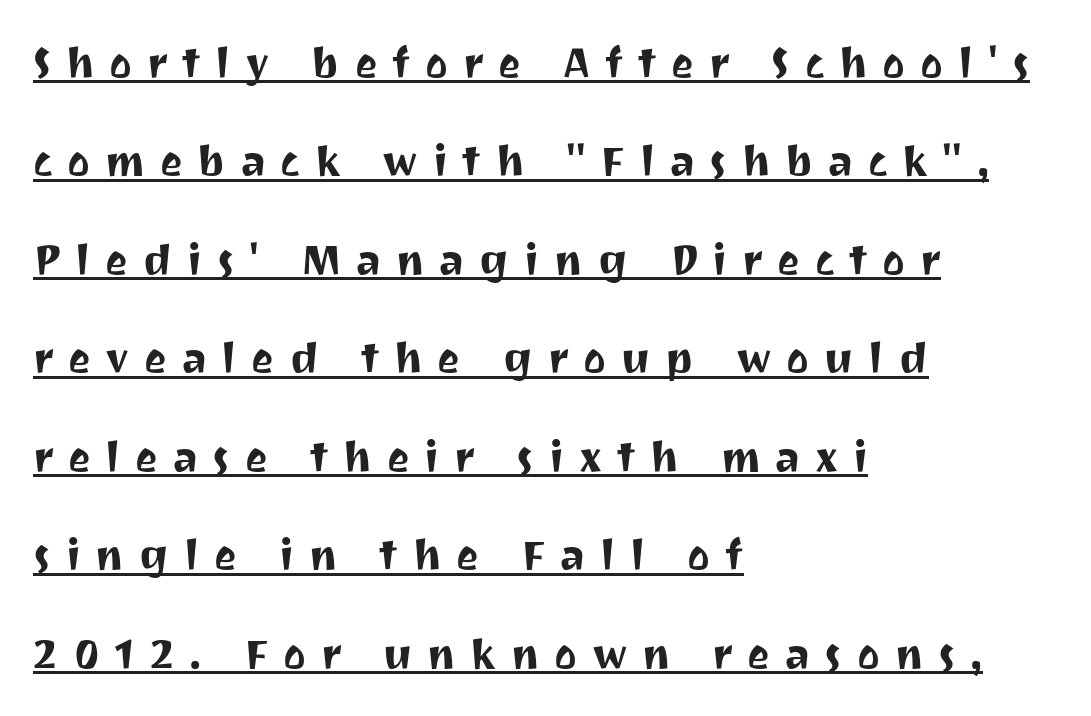
The image shows 43 px sans-serif type, upright; set left-aligned, loose line spacing (2.29x), unusually wide letter spacing (+0.34 em), underlined; medium stroke contrast and a medium x-height.
